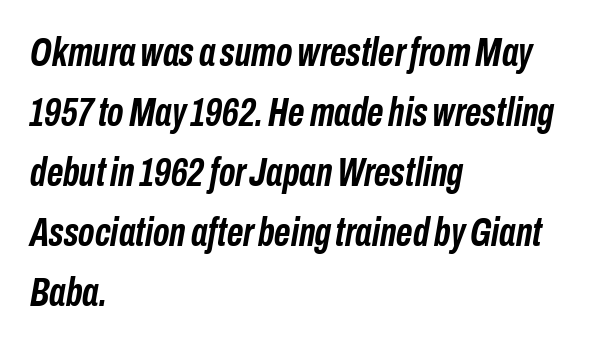
The image shows 40 px semibold, condensed type, italic (leaning right); set left-aligned, normal line spacing (1.5x), normal letter spacing, not underlined; low stroke contrast and a medium x-height.
